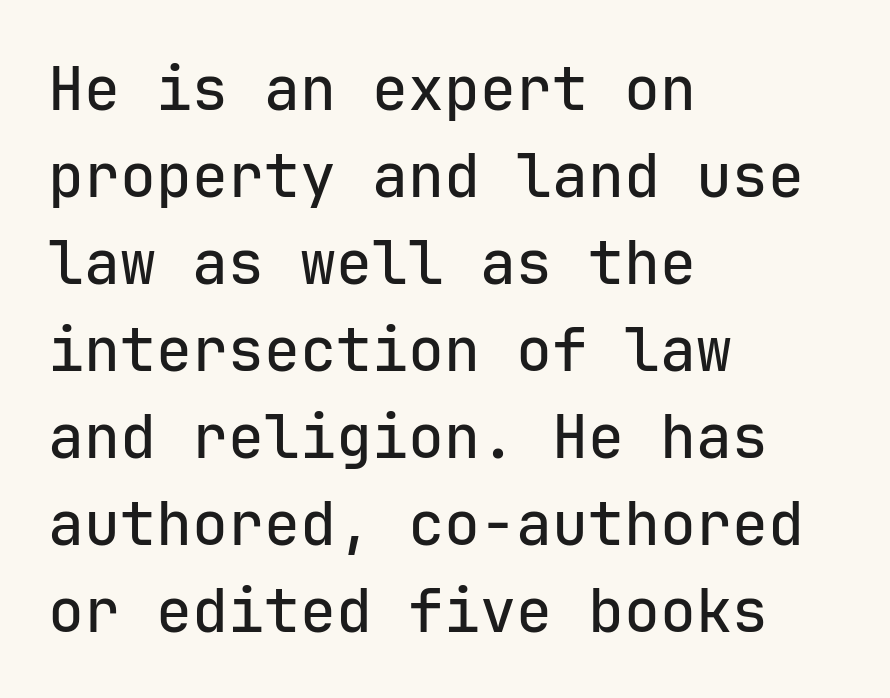
The image shows 60 px sans-serif type, upright, monospaced; set left-aligned, normal line spacing (1.45x), normal letter spacing, not underlined; low stroke contrast and a medium x-height.
